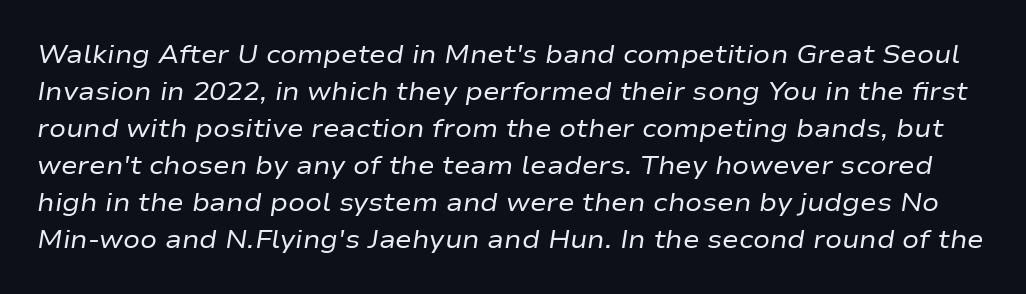
Standard letterfit; no display-style spreading of the glyphs. How would I describe the line gaps? Plain and ordinary. Decoration check: the copy has no underline. Posture: slanted. Stems here are at most as thick as an everyday book face.
